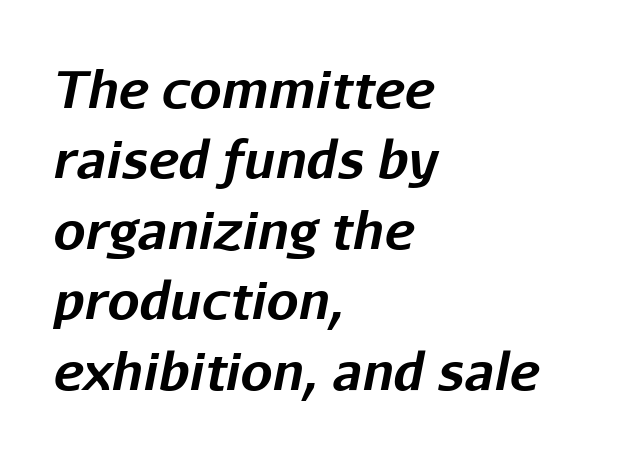
A bare baseline throughout the passage. Students, observe: this is what conventionally led text looks like. Look at the tracking — it's just the regular setting, nothing added. The compositor pushed each line to the left boundary. The lettering tilts uniformly, giving the passage an italic look. This sample has the flowing, uneven cadence of proportional lettering.
